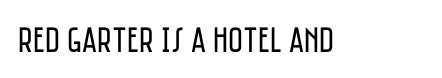
The image shows 36 px regular-weight, condensed sans-serif type, upright; set normal letter spacing, not underlined; low stroke contrast and a large x-height.
